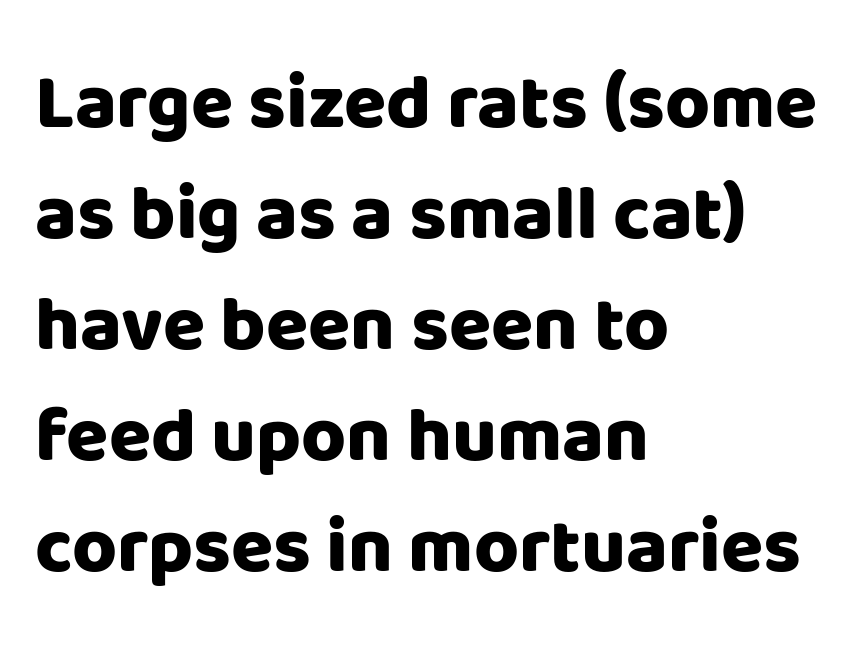
Q: Is the text bold? A: Yes.
Q: Is the text italic (slanted)? A: No, it is upright.
Q: Is the typeface a serif or a sans-serif typeface? A: Sans-serif.
Q: Is the text underlined? A: No.
Q: How is the paragraph aligned? A: Left-aligned.
Q: Is the spacing between letters normal or unusually wide? A: Normal.
Q: Is the spacing between lines tight, normal or loose? A: Normal.
Q: Width (condensed, normal, or wide)? A: Normal.
Q: Stroke contrast? A: Low.
Q: x-height? A: Large.
Q: Monospaced? A: No.
